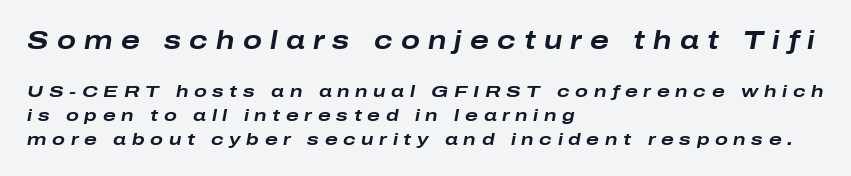
The image shows 25 px bold type, italic (leaning right); set left-aligned, normal line spacing (1.4x), unusually wide letter spacing (+0.33 em), not underlined; the first (top) block is 1.47x larger.
